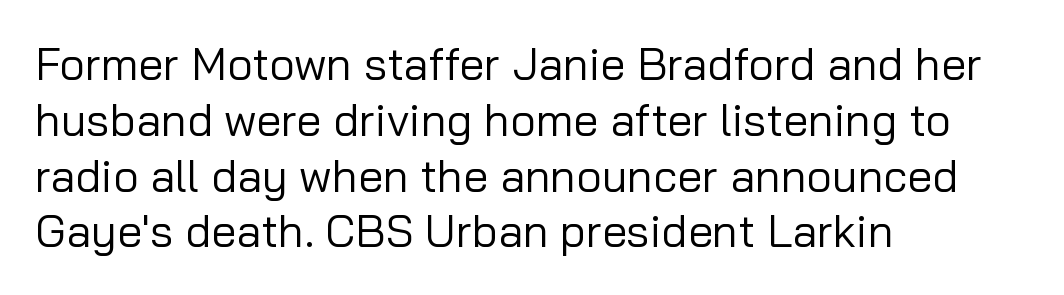
The lettering stays uniformly vertical, giving the passage a roman look. The string is rendered with underlining switched off. Every row of glyphs begins at an identical x-position on the left. Observe the absence of serifs on each vertical stroke in this sample. Unbolded letterforms with no extra heft.
